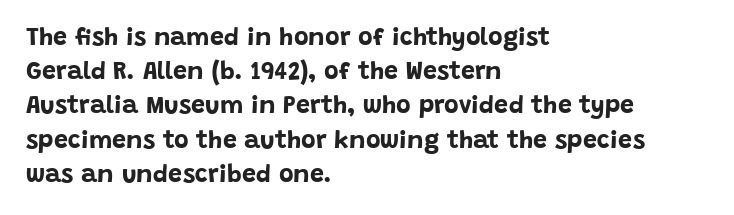
The lines in this sample share a left origin and differ only in where they stop. Summary of vertical rhythm: regular, with standard interline spacing. Italic: no, the glyphs are upright roman. The letterforms sit shoulder to shoulder at normal distance. Set as a true bold cut, around the 700 mark. The baseline area is clear.
